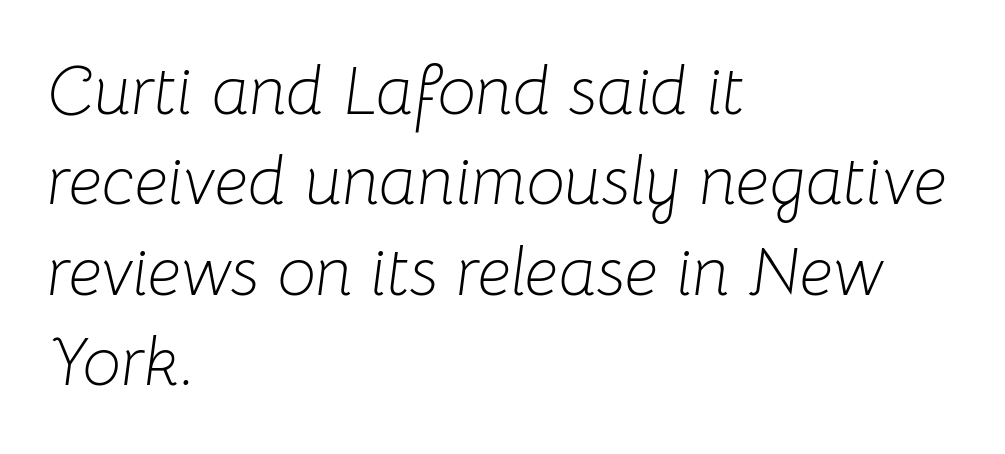
{"italic": "yes", "lean": "right", "slant_degrees": 8, "bold": "no", "weight": "light", "width": "normal", "stroke_contrast": "low", "x_height": "medium", "monospaced": "no", "underline": "no", "align": "left", "line_spacing": "normal", "line_spacing_ratio": 1.33, "letter_spacing": "normal", "letter_spacing_em": 0.0, "glyph_px": 68}
